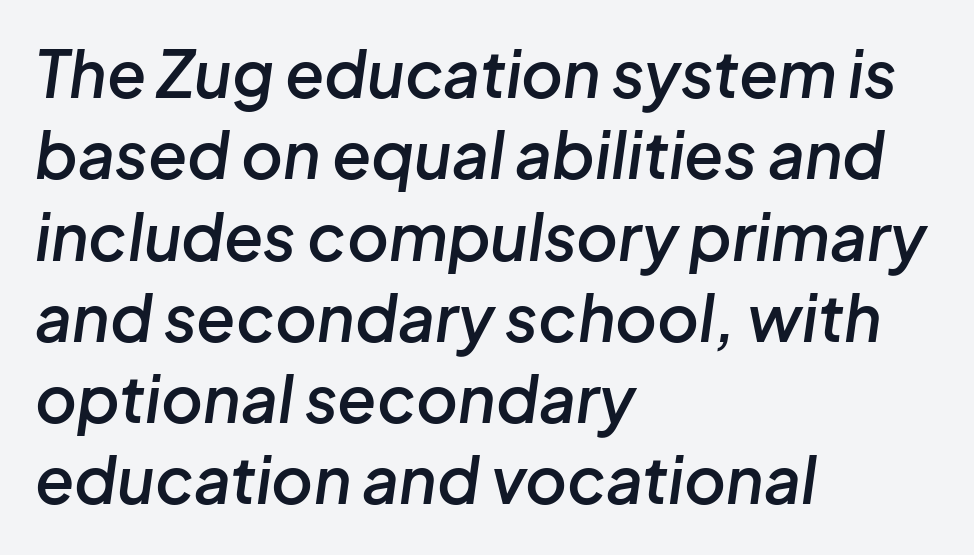
Look at the tracking — it's just the regular setting, nothing added. The passage shown is typed in a proportional face where columns would drift. Observe the lean: these are italic letterforms. Set as a demibold, roughly 600 on the weight scale. The strip under each line holds only bare page. Vertically, the passage feels balanced, rows spaced as you'd expect.
